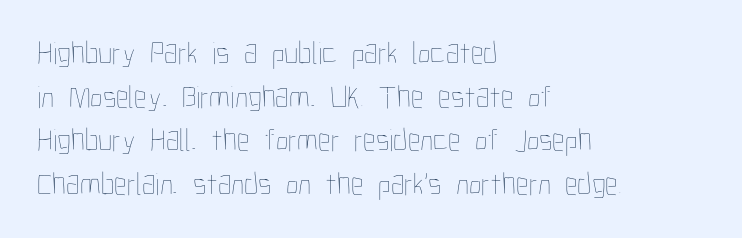
Ordinary non-slanted type is in use. The gaps between neighbouring characters are ordinary and unremarkable. The strip under each line holds only bare page. Casual observation: everything's shoved over to the left. Line spacing here is normal.
